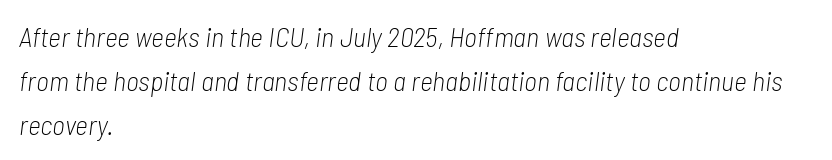
{"italic": "yes", "lean": "right", "slant_degrees": 7, "bold": "no", "weight": "light", "width": "condensed", "stroke_contrast": "low", "x_height": "medium", "monospaced": "no", "underline": "no", "align": "left", "line_spacing": "normal", "line_spacing_ratio": 1.57, "letter_spacing": "normal", "letter_spacing_em": 0.0, "glyph_px": 28}
